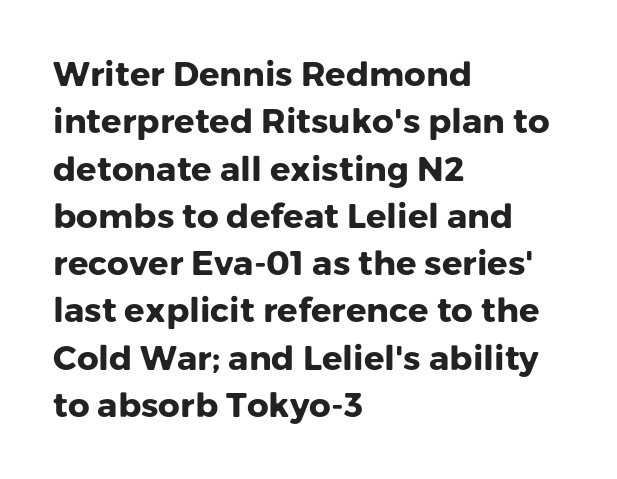
{"serif": "no", "italic": "no", "bold": "yes", "weight": "heavy", "width": "normal", "stroke_contrast": "low", "x_height": "medium", "monospaced": "no", "underline": "no", "align": "left", "line_spacing": "normal", "line_spacing_ratio": 1.39, "letter_spacing": "normal", "letter_spacing_em": 0.0, "glyph_px": 34}
